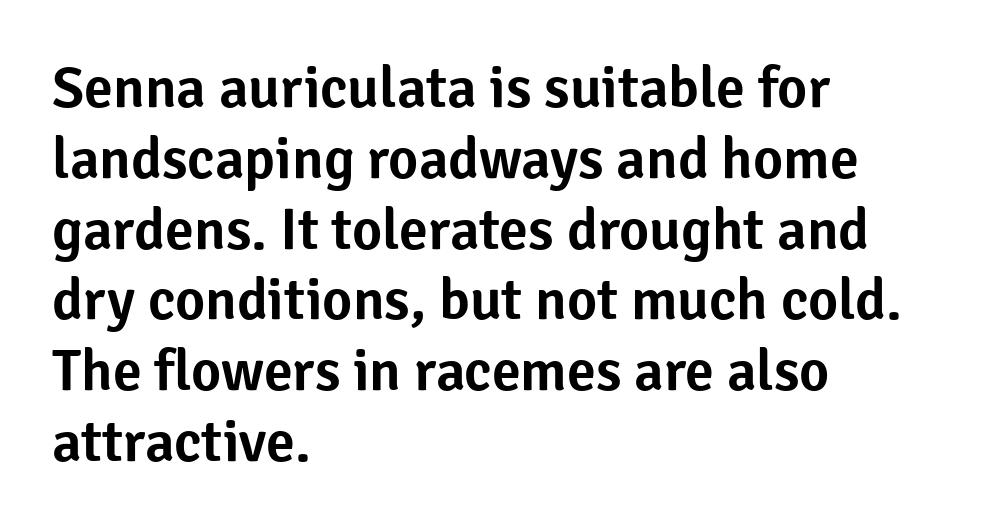
{"serif": "no", "italic": "no", "width": "normal", "stroke_contrast": "low", "x_height": "medium", "monospaced": "no", "underline": "no", "align": "left", "line_spacing_ratio": 1.22, "letter_spacing": "normal", "letter_spacing_em": 0.0, "glyph_px": 58}
